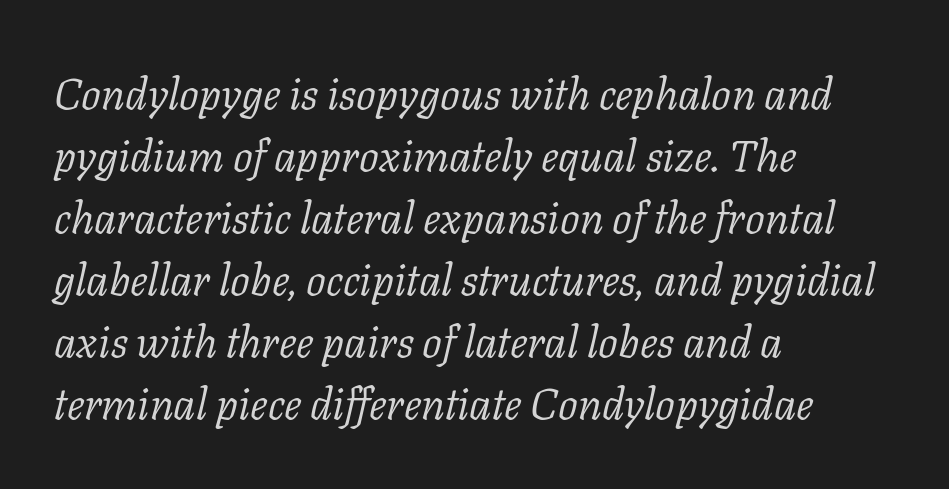
Q: Is the text bold? A: No.
Q: Is the text italic (slanted)? A: Yes, it leans right by about 11 degrees.
Q: Is the typeface a serif or a sans-serif typeface? A: Serif.
Q: Is the text underlined? A: No.
Q: How is the paragraph aligned? A: Left-aligned.
Q: Is the spacing between letters normal or unusually wide? A: Normal.
Q: Is the spacing between lines tight, normal or loose? A: Normal.
Q: Width (condensed, normal, or wide)? A: Normal.
Q: Stroke contrast? A: Low.
Q: x-height? A: Medium.
Q: Monospaced? A: No.
